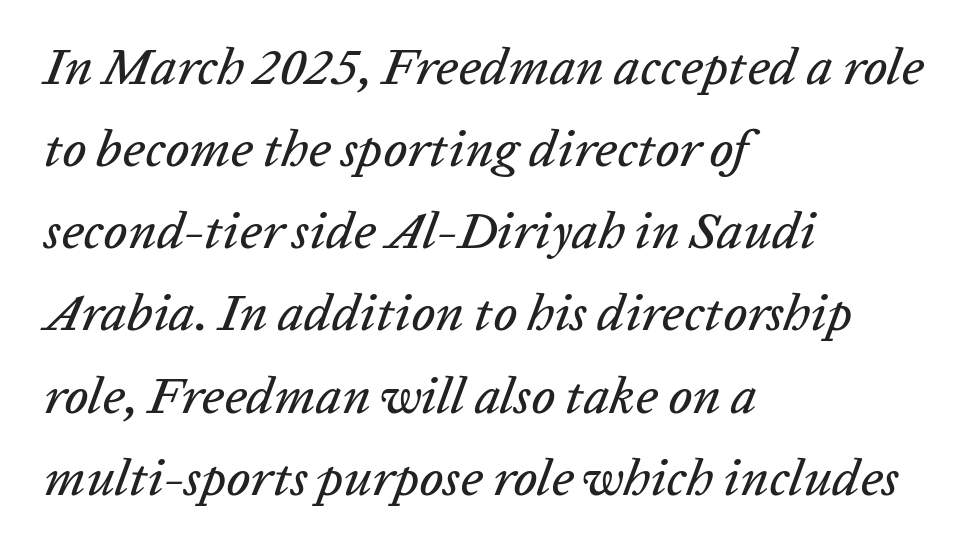
{"italic": "yes", "lean": "right", "slant_degrees": 20, "width": "normal", "stroke_contrast": "low", "x_height": "medium", "monospaced": "no", "underline": "no", "align": "left", "line_spacing": "normal", "line_spacing_ratio": 1.58, "letter_spacing": "normal", "letter_spacing_em": 0.0, "glyph_px": 52}
